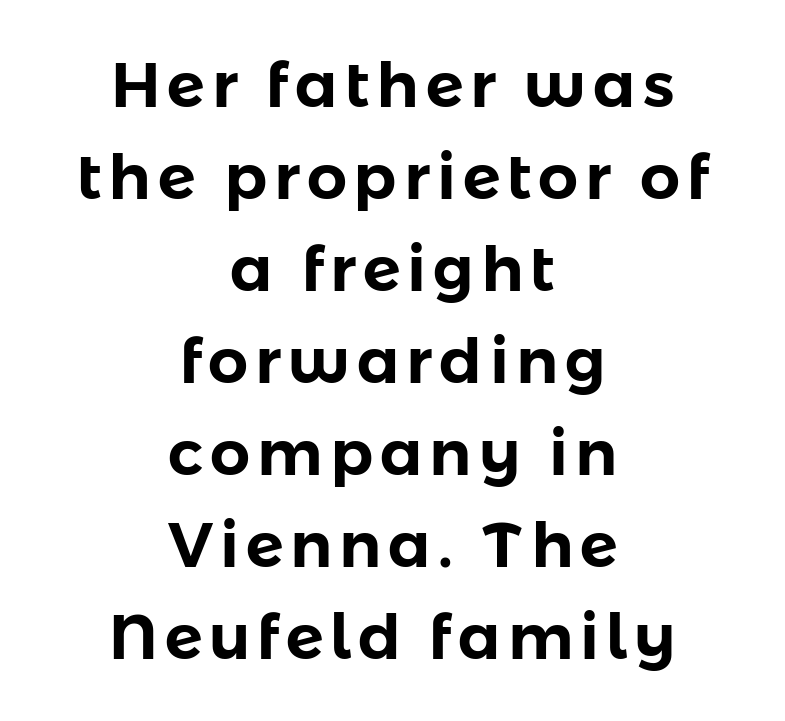
You can tell from the bare stems that sans-serif type was used. The passage shown is typed in a proportional face where columns would drift. The lines are quadded center. The lettering holds an erect, upright posture throughout. Line spacing here is normal.
